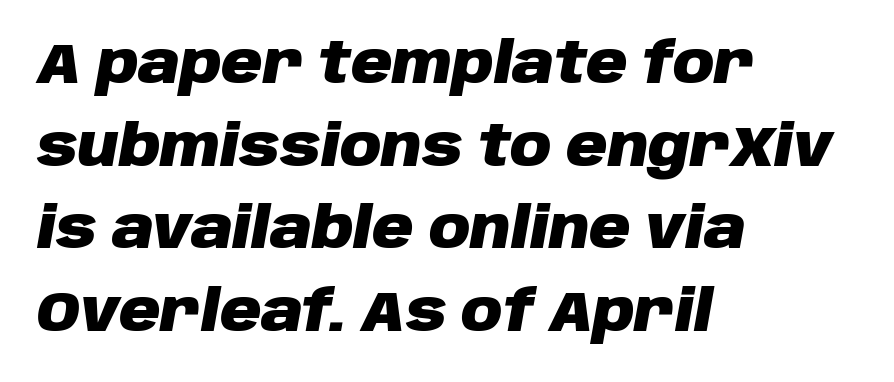
The strokes are fattened all the way to bold. This sample has the flowing, uneven cadence of proportional lettering. Quick note: interline space is typical. Looking at the ascenders, they clearly lean. Students, note that the glyphs here touch the page at normal intervals.
